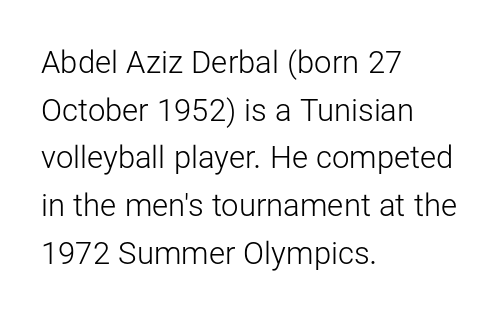
Has an underline been added? It has not. Is the type heavy? It reads as light-to-regular instead. Students, note that the glyphs here touch the page at normal intervals. The type sits square on the baseline with zero lean.
